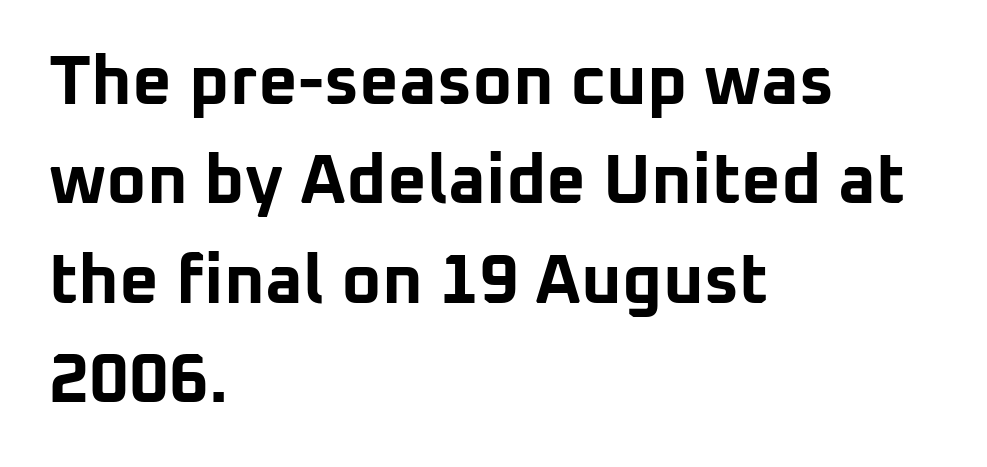
Q: Is the text bold? A: Yes.
Q: Is the text italic (slanted)? A: No, it is upright.
Q: Is the typeface a serif or a sans-serif typeface? A: Sans-serif.
Q: Is the text underlined? A: No.
Q: How is the paragraph aligned? A: Left-aligned.
Q: Is the spacing between letters normal or unusually wide? A: Normal.
Q: Is the spacing between lines tight, normal or loose? A: Normal.
Q: Width (condensed, normal, or wide)? A: Normal.
Q: Stroke contrast? A: Low.
Q: x-height? A: Medium.
Q: Monospaced? A: No.
